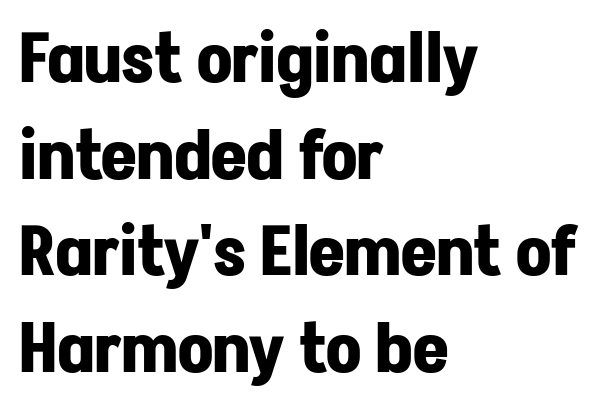
The image shows 69 px bold sans-serif type, upright; set left-aligned, normal line spacing (1.4x), normal letter spacing, not underlined; low stroke contrast and a medium x-height.
